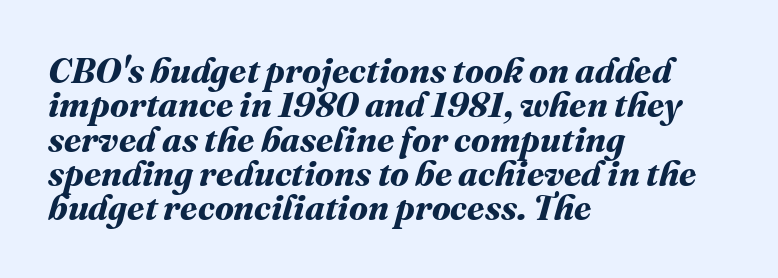
This is heavy type, rendered in bold. Rule under the text: the space is simply empty. Honestly, the letter spacing is just normal — you wouldn't notice it. The block of text is dense from top to bottom, with scant space between rows. You could not count columns in this text — the font is proportionally spaced.
